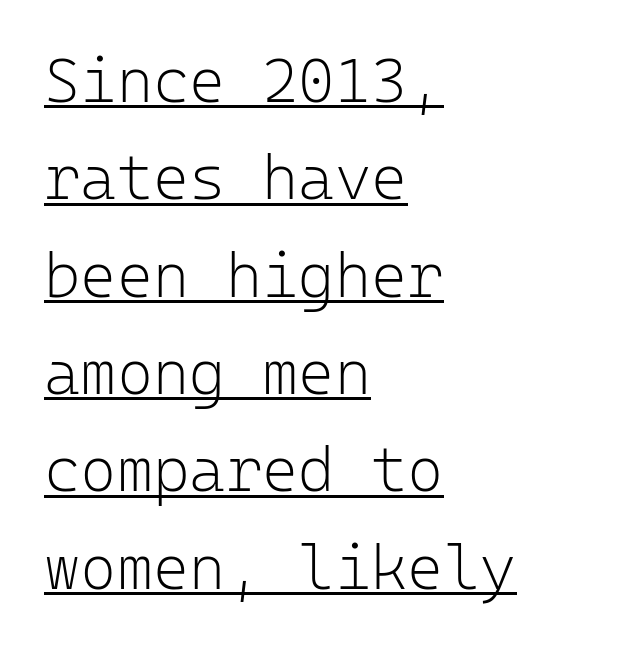
The cut favours lightness, reaching ordinary text weight at its darkest. Looks like someone drew a line under every word here. Note the uniform advance width — an 'i' takes as much space as an 'm'. Posture: vertical. Nope, no serifs anywhere on these letters.
